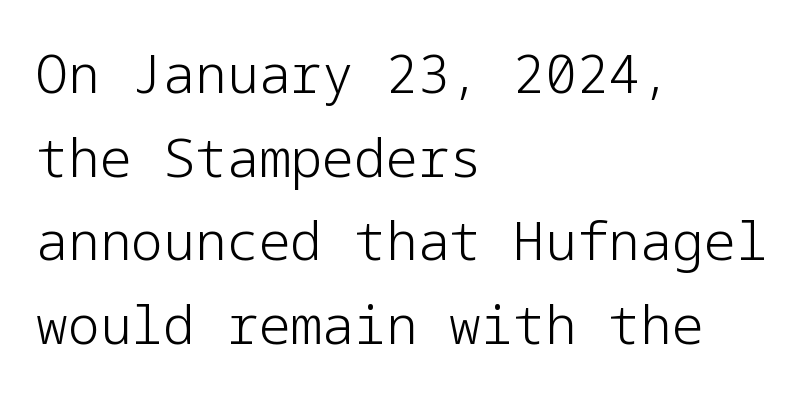
The image shows 53 px light sans-serif type, upright; set left-aligned, normal line spacing (1.58x), normal letter spacing, not underlined; low stroke contrast and a medium x-height.
